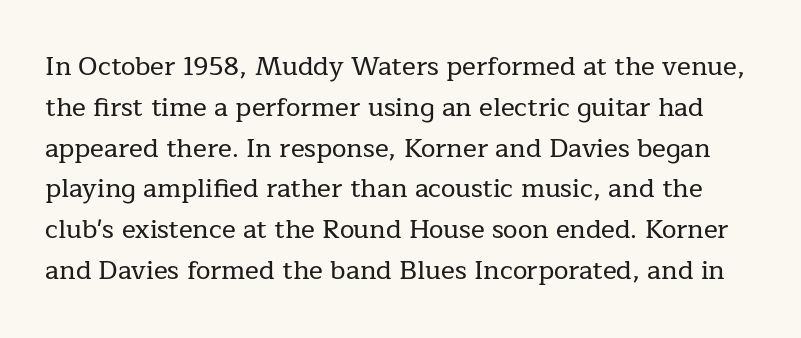
Underline: absent. This sample uses plain, unmodified letter spacing. The line-height multiplier appears to be the usual default. It's the straight-up-and-down kind of type.
